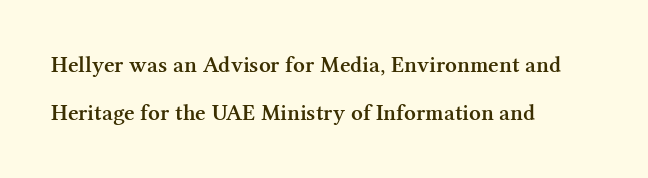
The image shows 23 px text type, upright; set left-aligned, loose line spacing (2.1x), normal letter spacing, not underlined.
